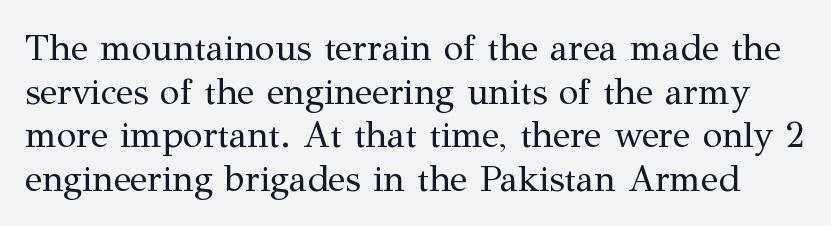
Q: Is the text bold? A: No.
Q: Is the text italic (slanted)? A: No, it is upright.
Q: Is the typeface a serif or a sans-serif typeface? A: Serif.
Q: Is the text underlined? A: No.
Q: Is the spacing between letters normal or unusually wide? A: Normal.
Q: Width (condensed, normal, or wide)? A: Normal.
Q: Stroke contrast? A: Medium.
Q: x-height? A: Medium.
Q: Monospaced? A: No.
